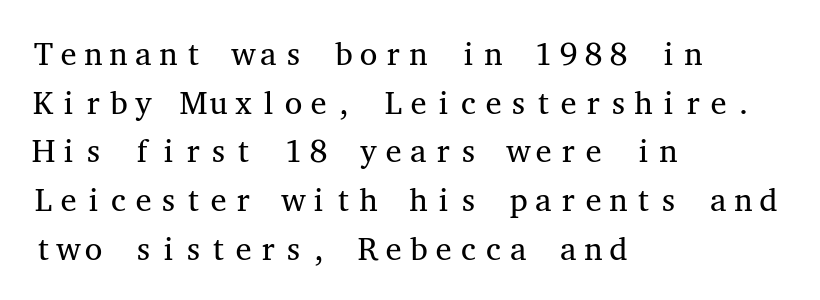
{"serif": "yes", "italic": "no", "bold": "no", "weight": "regular", "width": "wide", "stroke_contrast": "medium", "x_height": "medium", "monospaced": "yes", "underline": "no", "align": "left", "line_spacing": "normal", "line_spacing_ratio": 1.52, "letter_spacing": "normal", "letter_spacing_em": 0.0, "glyph_px": 32}
